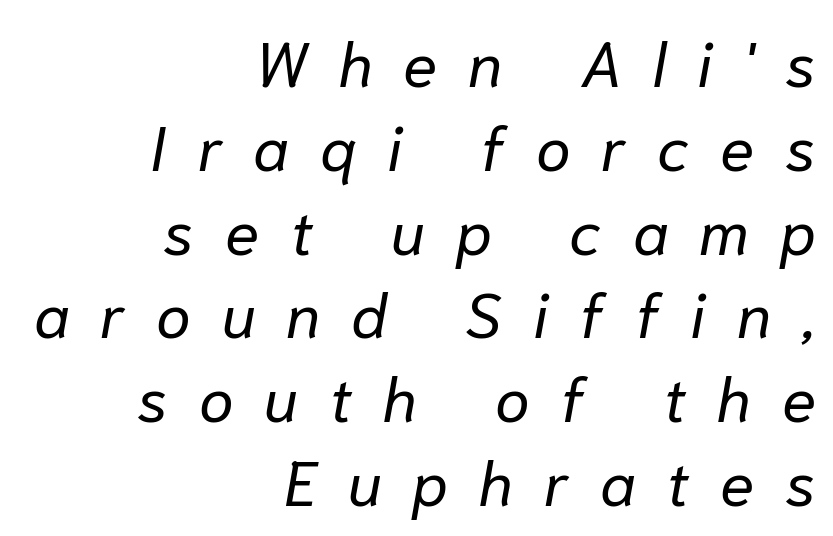
{"italic": "yes", "lean": "right", "slant_degrees": 10, "bold": "no", "weight": "regular", "width": "normal", "stroke_contrast": "low", "x_height": "medium", "monospaced": "no", "underline": "no", "align": "right", "line_spacing": "normal", "line_spacing_ratio": 1.33, "letter_spacing": "wide", "letter_spacing_em": 0.49, "glyph_px": 63}
